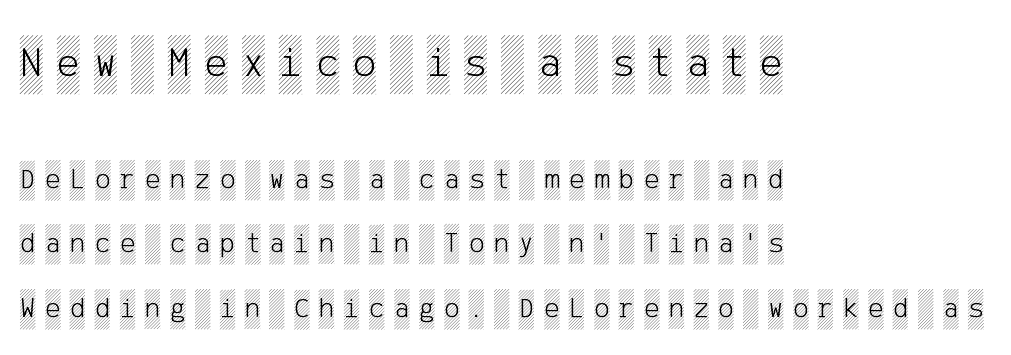
{"italic": "no", "width": "condensed", "x_height": "large", "underline": "no", "align": "left", "line_spacing": "loose", "line_spacing_ratio": 2.22, "letter_spacing": "wide", "letter_spacing_em": 0.33, "larger_block": "first", "size_ratio": 1.48, "glyph_px": 43}
